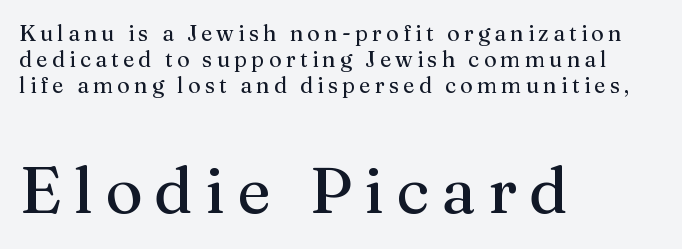
{"serif": "yes", "italic": "no", "bold": "no", "weight": "regular", "width": "normal", "stroke_contrast": "medium", "x_height": "medium", "monospaced": "no", "underline": "no", "align": "left", "line_spacing_ratio": 1.18, "larger_block": "second", "size_ratio": 2.95, "glyph_px": 65}
